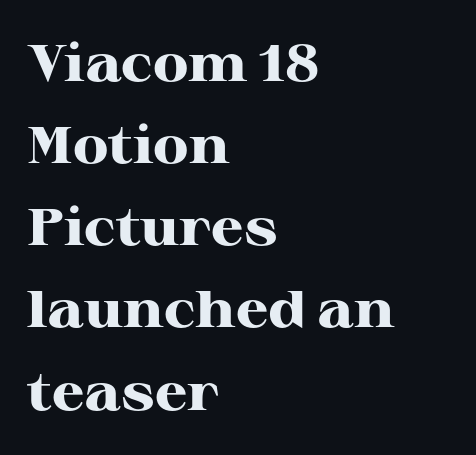
Q: Is the text bold? A: Yes.
Q: Is the text italic (slanted)? A: No, it is upright.
Q: Is the typeface a serif or a sans-serif typeface? A: Serif.
Q: Is the text underlined? A: No.
Q: How is the paragraph aligned? A: Left-aligned.
Q: Is the spacing between letters normal or unusually wide? A: Normal.
Q: Is the spacing between lines tight, normal or loose? A: Normal.
Q: Width (condensed, normal, or wide)? A: Wide.
Q: Stroke contrast? A: High.
Q: x-height? A: Medium.
Q: Monospaced? A: No.
